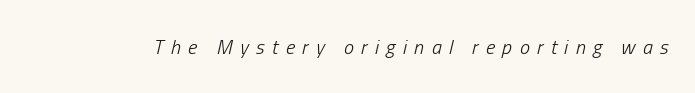
Observe the wide spacing: letters keep a clear distance from each other. Posture: slanted. The letters look calm and open, with moderate or lighter stems. Glance below the letters and you will spot only blank space.
